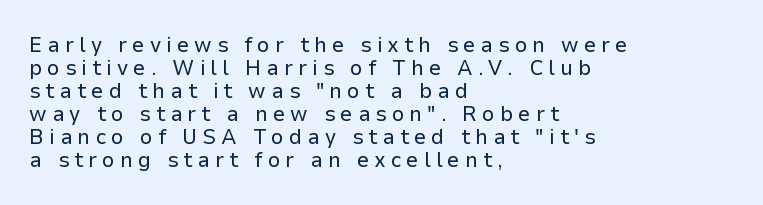
{"italic": "no", "bold": "no", "underline": "no", "align": "left", "line_spacing": "tight", "line_spacing_ratio": 1.05, "letter_spacing": "wide", "letter_spacing_em": 0.23, "glyph_px": 22}
